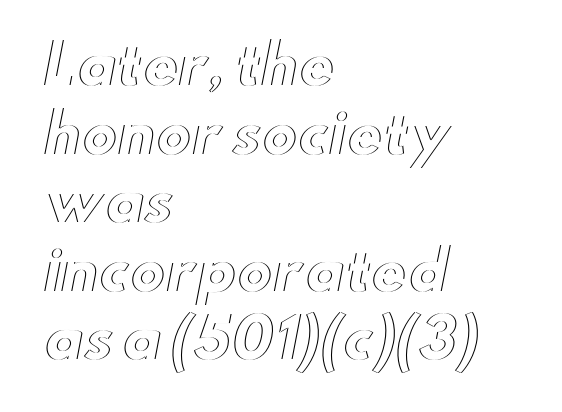
Q: Is the text italic (slanted)? A: Yes.
Q: Is the text underlined? A: No.
Q: How is the paragraph aligned? A: Left-aligned.
Q: Is the spacing between letters normal or unusually wide? A: Normal.
Q: Is the spacing between lines tight, normal or loose? A: Normal.
Q: Width (condensed, normal, or wide)? A: Wide.
Q: x-height? A: Small.
Q: Monospaced? A: No.
